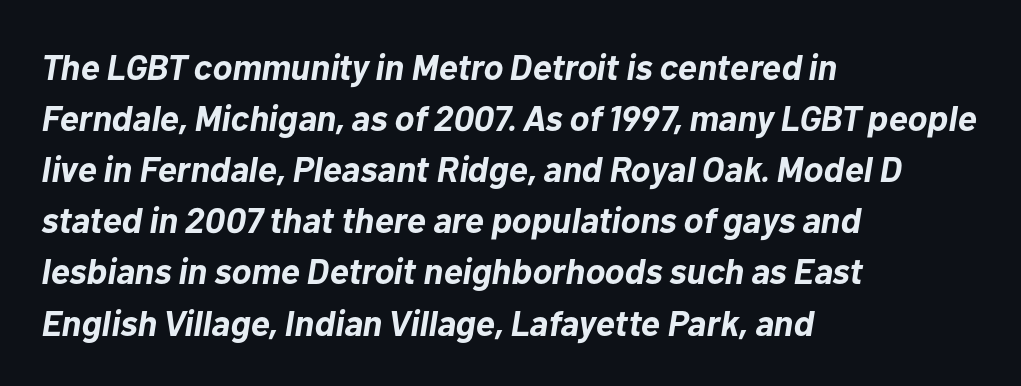
You could not count columns in this text — the font is proportionally spaced. In CSS terms this would be text-align: left. The gap between lines stays unmarked. Is the type slanted? Yes — the strokes lean at a clear angle. Does the weight exceed regular? Yes, all the way to bold. The letters sit at their default tracking, neither squeezed nor spread.
